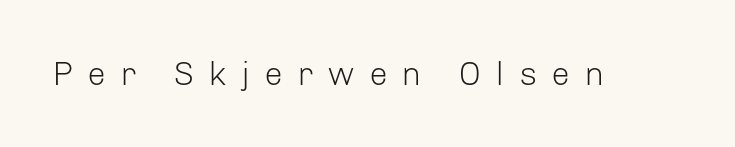
{"serif": "no", "italic": "no", "bold": "no", "weight": "light", "width": "normal", "stroke_contrast": "low", "x_height": "medium", "monospaced": "no", "underline": "no", "letter_spacing": "wide", "letter_spacing_em": 0.44, "glyph_px": 33}
